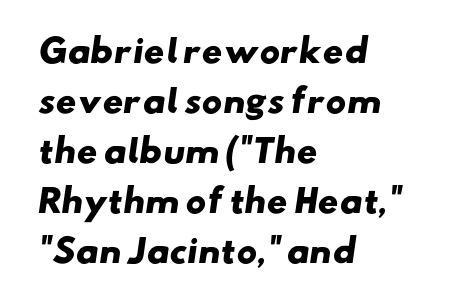
Q: Is the text bold? A: Yes.
Q: Is the typeface a serif or a sans-serif typeface? A: Sans-serif.
Q: Is the text underlined? A: No.
Q: How is the paragraph aligned? A: Left-aligned.
Q: Is the spacing between letters normal or unusually wide? A: Normal.
Q: Is the spacing between lines tight, normal or loose? A: Normal.
Q: Width (condensed, normal, or wide)? A: Wide.
Q: Stroke contrast? A: Low.
Q: x-height? A: Small.
Q: Monospaced? A: No.
